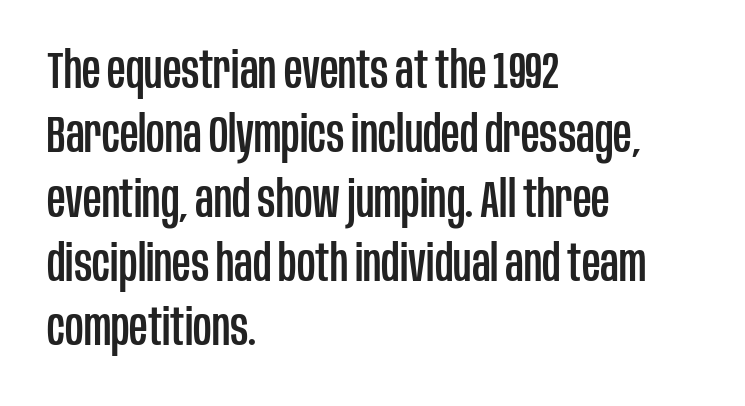
Q: Is the text italic (slanted)? A: No, it is upright.
Q: Is the typeface a serif or a sans-serif typeface? A: Sans-serif.
Q: Is the text underlined? A: No.
Q: How is the paragraph aligned? A: Left-aligned.
Q: Is the spacing between letters normal or unusually wide? A: Normal.
Q: Is the spacing between lines tight, normal or loose? A: Normal.
Q: Width (condensed, normal, or wide)? A: Condensed.
Q: Stroke contrast? A: Low.
Q: x-height? A: Large.
Q: Monospaced? A: No.
